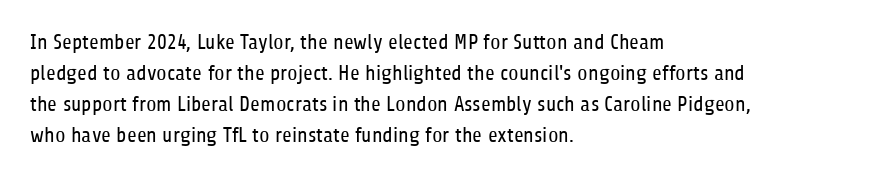
If you drew a line through each stem, it would be perfectly vertical. Leftover space on each line is placed entirely after the last word. The vertical gap from one line to the next is medium. The specimen omits any rule beneath the text block's lines.
